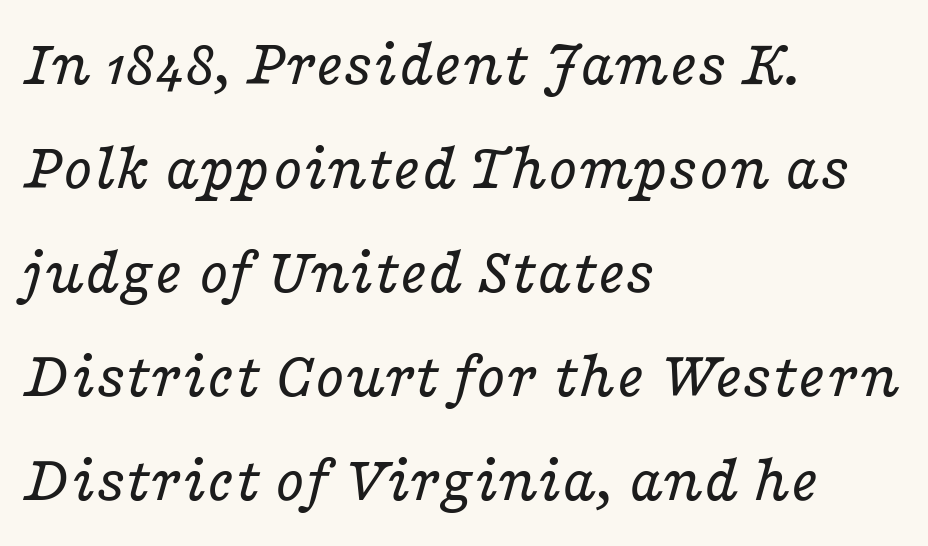
{"serif": "yes", "italic": "yes", "lean": "right", "slant_degrees": 16, "bold": "no", "weight": "regular", "width": "wide", "stroke_contrast": "low", "x_height": "medium", "monospaced": "no", "underline": "no", "align": "left", "line_spacing": "normal", "line_spacing_ratio": 1.53, "letter_spacing": "normal", "letter_spacing_em": 0.0, "glyph_px": 68}
